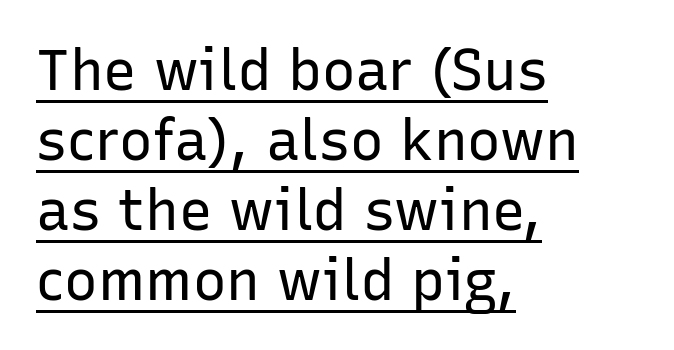
Q: Is the text bold? A: No.
Q: Is the text italic (slanted)? A: No, it is upright.
Q: Is the typeface a serif or a sans-serif typeface? A: Sans-serif.
Q: Is the text underlined? A: Yes.
Q: How is the paragraph aligned? A: Left-aligned.
Q: Is the spacing between letters normal or unusually wide? A: Normal.
Q: Is the spacing between lines tight, normal or loose? A: Normal.
Q: Width (condensed, normal, or wide)? A: Normal.
Q: Stroke contrast? A: Low.
Q: x-height? A: Medium.
Q: Monospaced? A: No.
